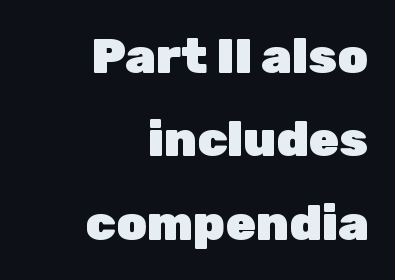
The image shows 49 px heavy sans-serif type, upright; set right-aligned, normal line spacing (1.7x), normal letter spacing, not underlined; low stroke contrast and a medium x-height.
